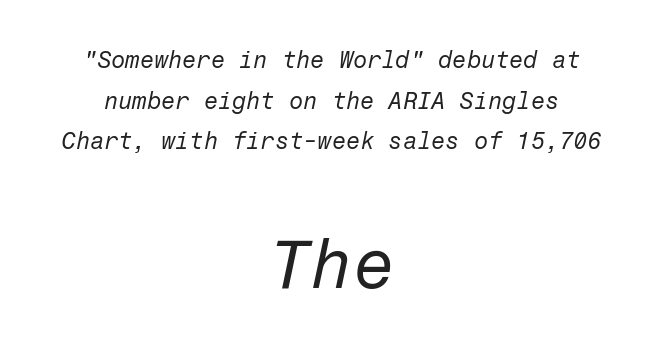
{"italic": "yes", "lean": "right", "slant_degrees": 12, "bold": "no", "weight": "regular", "width": "normal", "stroke_contrast": "low", "x_height": "medium", "underline": "no", "align": "center", "line_spacing_ratio": 1.77, "letter_spacing": "normal", "letter_spacing_em": 0.0, "larger_block": "second", "size_ratio": 2.96, "glyph_px": 68}
